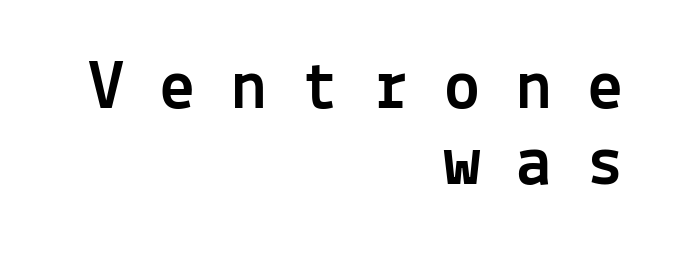
Layout note: lines flush right. Spacing between characters has been opened up far beyond the box default. Spacing verdict: monospaced, one width for all characters. Plain, unruled lines of type. What kind of face is this? One without serifs — a sans.
